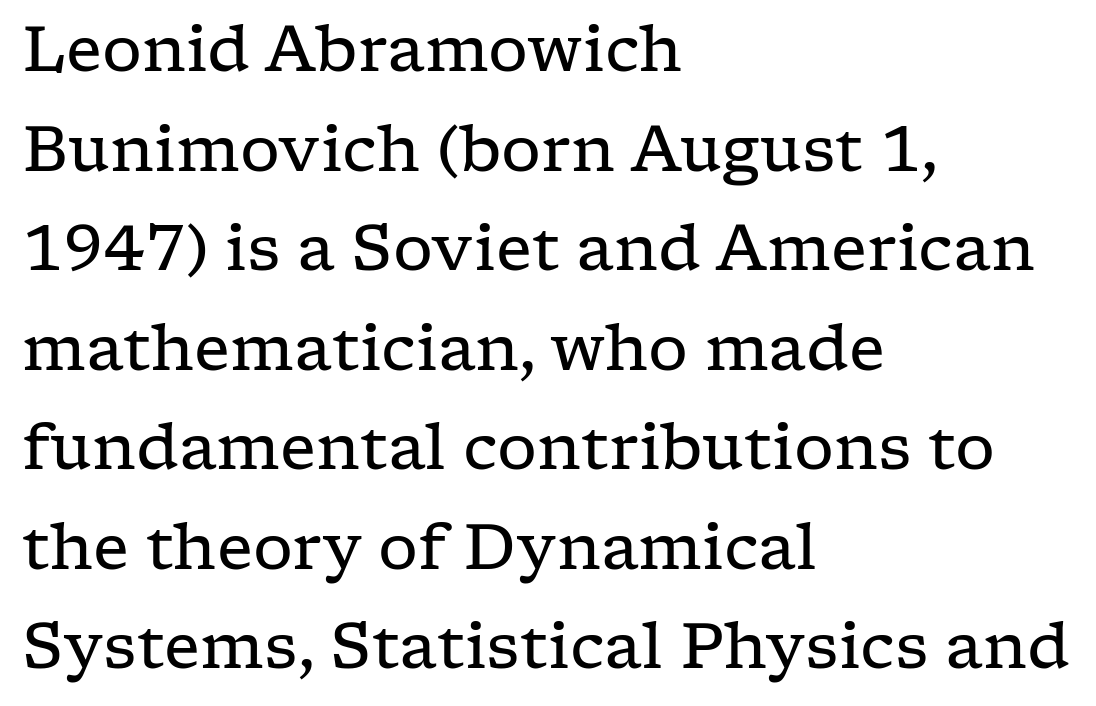
The designer went with a serif here, giving each stem small feet. There is no visible air inserted between adjacent glyphs. The baseline area is clear. The font sits on the lighter half of the weight spectrum, regular included.
